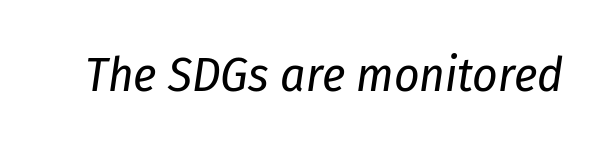
Only glyphs here, with clear space below each row. Spacing verdict: proportional, widths tailored to each character. A quiet, ordinary-to-light weight characterises the typeface. Here the glyphs are tracked normally, forming tight word shapes. Tall strokes in this sample are angled rather than plumb.
